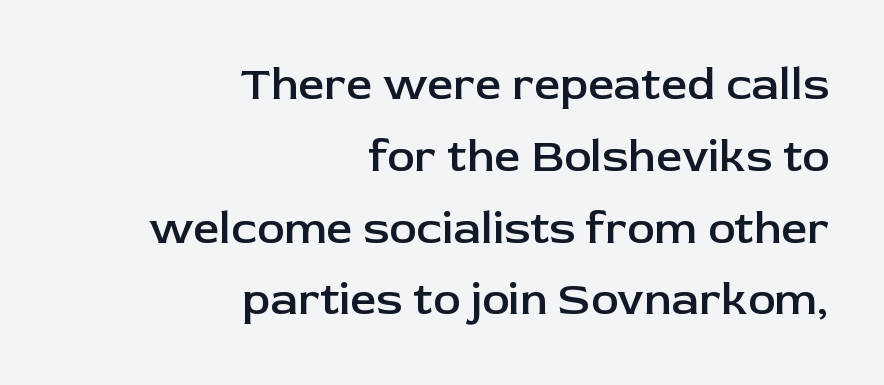
Q: Is the text bold? A: Semi-bold.
Q: Is the text italic (slanted)? A: No, it is upright.
Q: Is the typeface a serif or a sans-serif typeface? A: Sans-serif.
Q: Is the text underlined? A: No.
Q: How is the paragraph aligned? A: Right-aligned.
Q: Is the spacing between letters normal or unusually wide? A: Normal.
Q: Is the spacing between lines tight, normal or loose? A: Normal.
Q: Width (condensed, normal, or wide)? A: Normal.
Q: Stroke contrast? A: Low.
Q: x-height? A: Medium.
Q: Monospaced? A: No.
